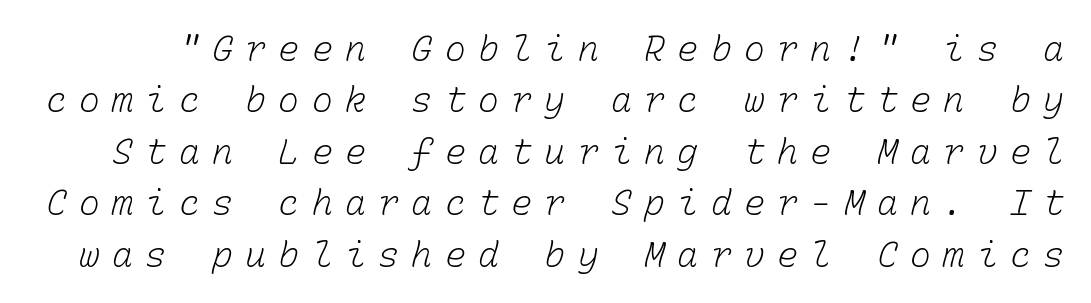
The image shows 35 px light type, monospaced; set normal line spacing (1.47x), unusually wide letter spacing (+0.35 em), not underlined; low stroke contrast and a medium x-height.
